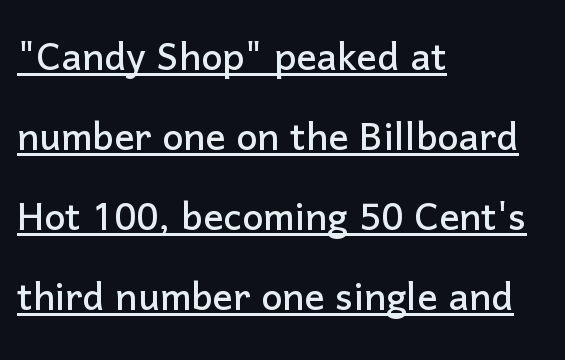
{"serif": "no", "italic": "no", "width": "normal", "stroke_contrast": "low", "x_height": "medium", "monospaced": "no", "underline": "yes", "align": "left", "line_spacing": "normal", "line_spacing_ratio": 1.6, "letter_spacing": "normal", "letter_spacing_em": 0.0, "glyph_px": 50}
